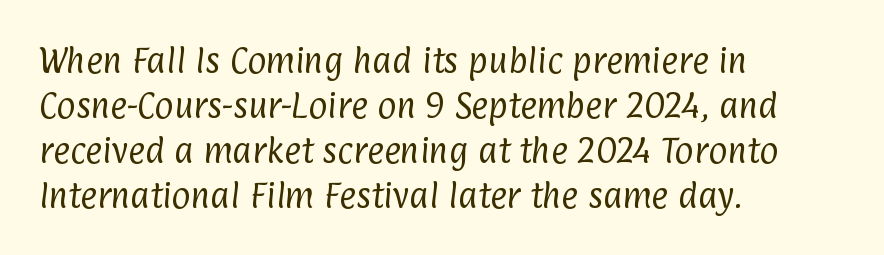
The words here are not underlined. These lines stack with their left ends in a neat column. The letters carry no serifs — their stems end cleanly without finishing strokes. If you measured baseline to baseline, you'd find a middling distance.
